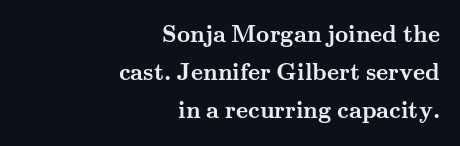
Q: Is the text bold? A: Yes.
Q: Is the text italic (slanted)? A: No, it is upright.
Q: Is the text underlined? A: No.
Q: How is the paragraph aligned? A: Right-aligned.
Q: Is the spacing between letters normal or unusually wide? A: Normal.
Q: Is the spacing between lines tight, normal or loose? A: Normal.
